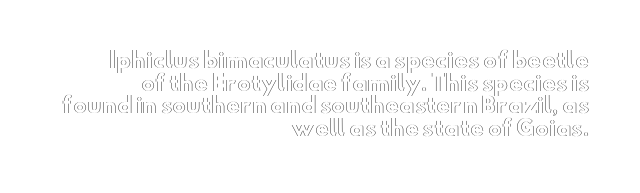
Bare-footed words on every line. In CSS terms this would be text-align: right. You could barely slide anything between these rows. The typography opts for an upright posture over an oblique one. Glyph-to-glyph distance matches everyday printed text.
